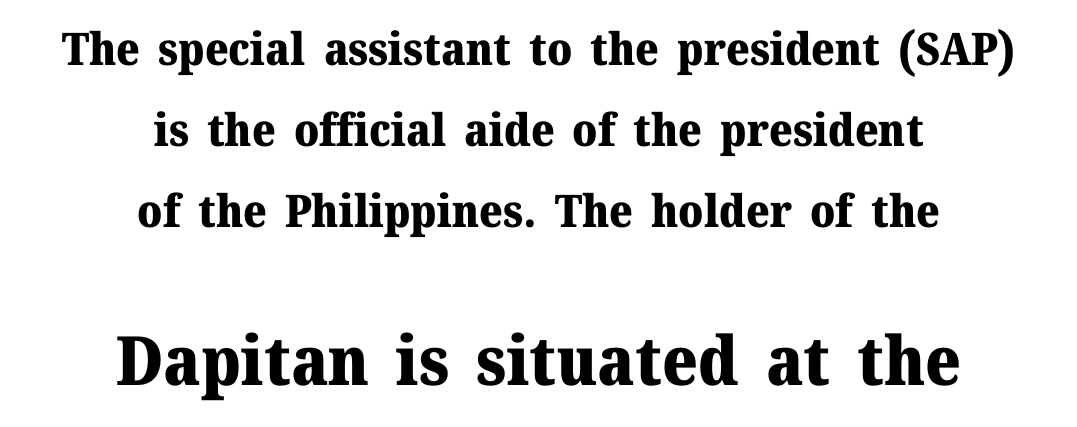
The letters stand straight up with perfectly vertical stems. Bare-footed words on every line. Look at the stroke-to-counter ratio: heavy, a bold. The passage shown is typed in a proportional face where columns would drift.
